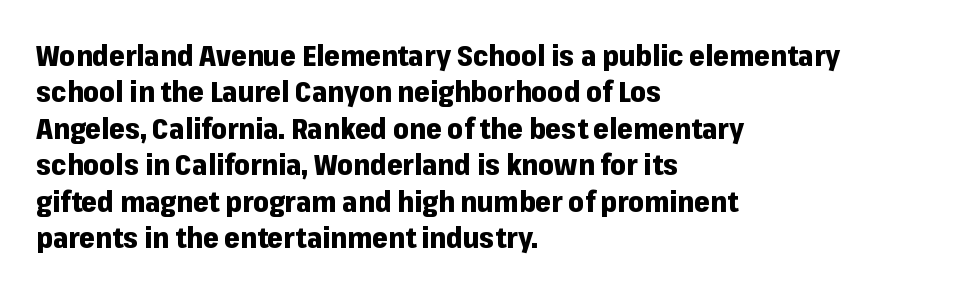
The image shows 28 px heavy sans-serif type, upright; set left-aligned, normal line spacing (1.3x), normal letter spacing, not underlined; low stroke contrast and a medium x-height.
